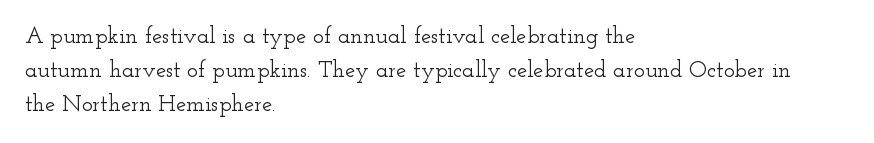
The image shows 23 px text type, upright; set left-aligned, normal line spacing (1.48x), normal letter spacing, not underlined.
